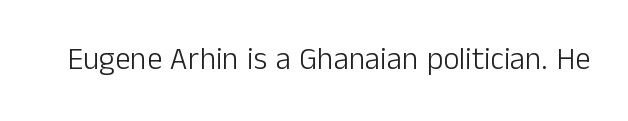
Q: Is the text bold? A: No.
Q: Is the text italic (slanted)? A: No, it is upright.
Q: Is the typeface a serif or a sans-serif typeface? A: Sans-serif.
Q: Is the text underlined? A: No.
Q: Is the spacing between letters normal or unusually wide? A: Normal.
Q: Width (condensed, normal, or wide)? A: Normal.
Q: Stroke contrast? A: Low.
Q: x-height? A: Medium.
Q: Monospaced? A: No.
